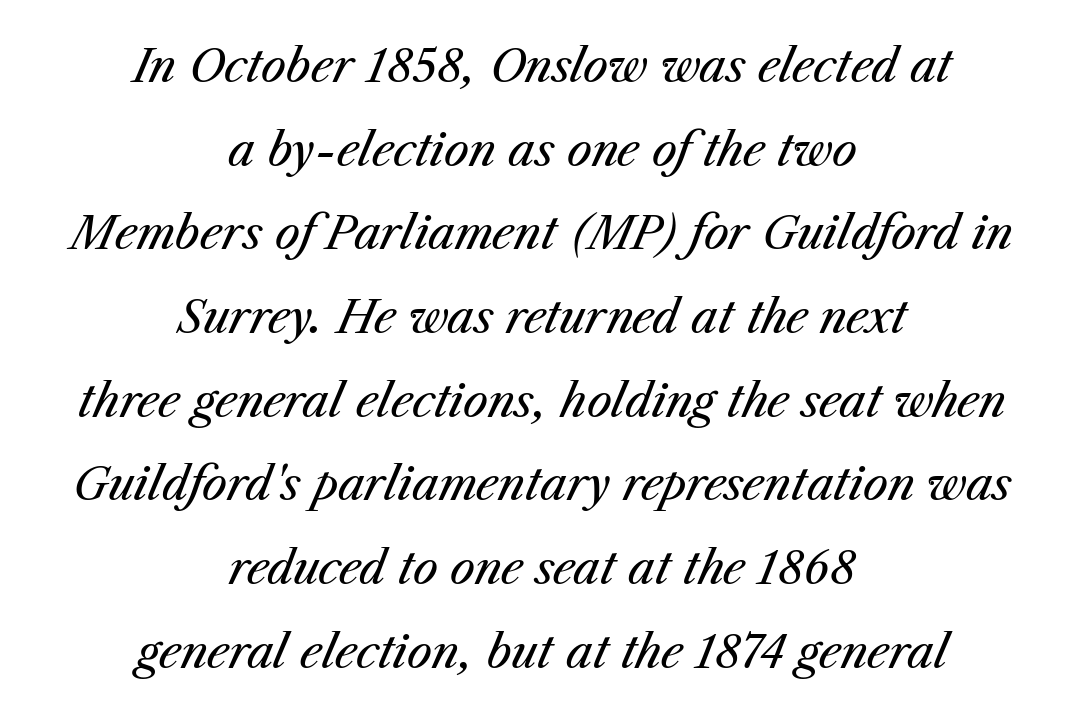
Think of a printed novel: that variable character pitch is what you see here. Weight: not bold — regular or lighter. Compared with a flush-left layout, this one balances lines on the center instead. This rendering features lettering with no underline.
